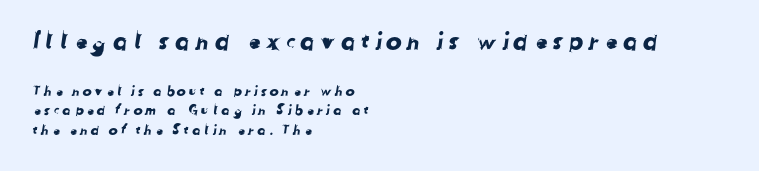
Notice how the passage keeps a crisp vertical edge on the left only. The words here are not underlined. The initial chunk of copy outweighs the following chunk in type size. The block of text has a typical density, with ordinary space between rows.
